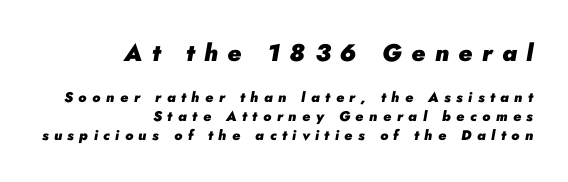
Q: Is the text bold? A: Yes.
Q: Is the text italic (slanted)? A: Yes, it leans right by about 10 degrees.
Q: Is the text underlined? A: No.
Q: How is the paragraph aligned? A: Right-aligned.
Q: Is the spacing between letters normal or unusually wide? A: Unusually wide.
Q: Is the spacing between lines tight, normal or loose? A: Normal.
Q: Which block of text is set in a larger size, the first (top) or the second (bottom)? A: The first (top) one.
